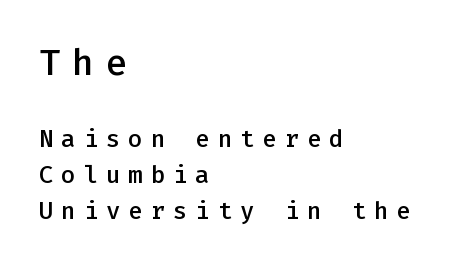
Think of a typewriter: that constant character pitch is what you see here. The specimen reads as upright at a glance. Between one letter and the next there's a generous, obvious gap. In terms of leading, this rendering sits right in the middle.
